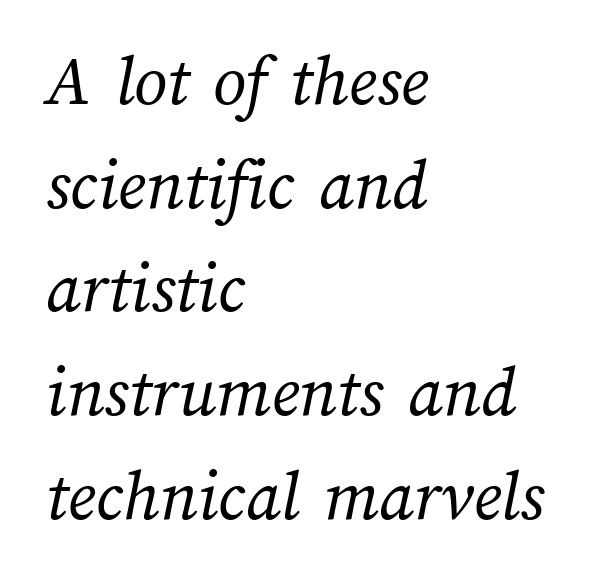
You could not count columns in this text — the font is proportionally spaced. Horizontal alignment here is leftward, the default for most running prose. Tracking here is standard; glyphs follow each other at the usual distance. Stems and bowls with no extra thickness — not bold. The leading is moderate, giving the passage an even texture.
